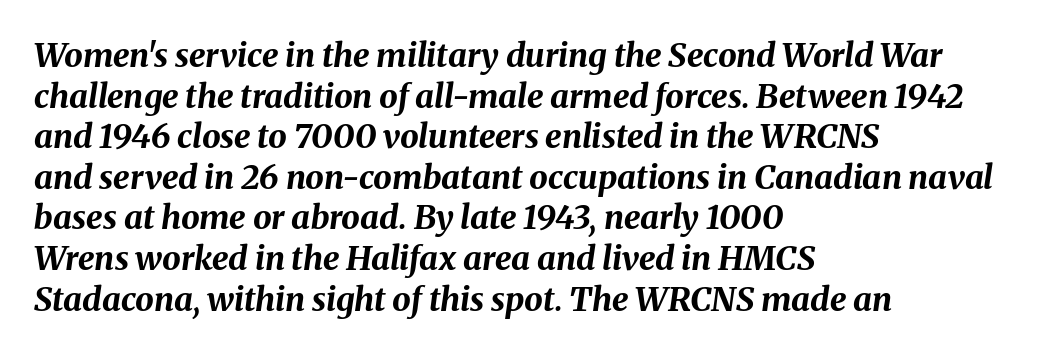
Q: Is the text bold? A: Yes.
Q: Is the text italic (slanted)? A: Yes, it leans right by about 8 degrees.
Q: Is the text underlined? A: No.
Q: How is the paragraph aligned? A: Left-aligned.
Q: Is the spacing between letters normal or unusually wide? A: Normal.
Q: Width (condensed, normal, or wide)? A: Normal.
Q: Stroke contrast? A: Medium.
Q: x-height? A: Medium.
Q: Monospaced? A: No.
